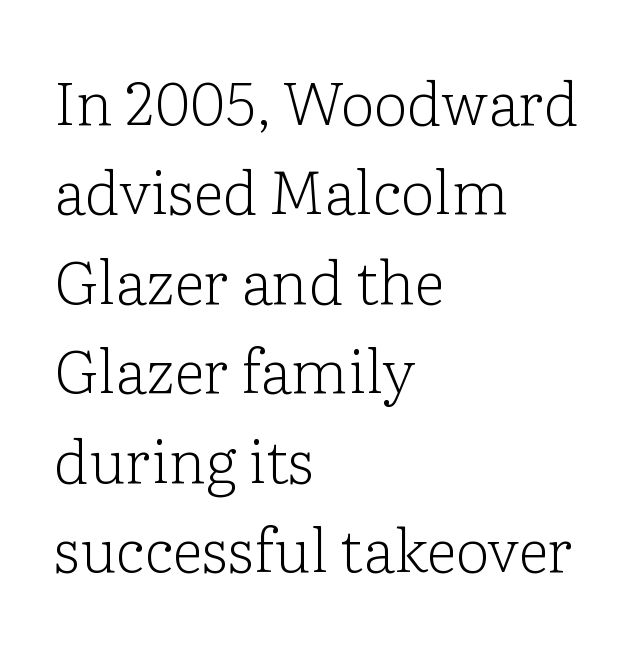
The image shows 60 px light serif type, upright; set left-aligned, normal line spacing (1.49x), normal letter spacing, not underlined; low stroke contrast and a medium x-height.
